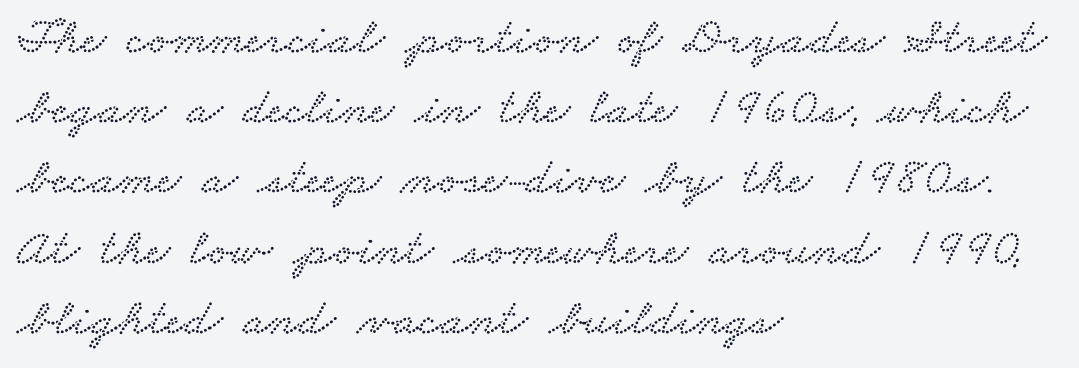
The image shows 52 px wide serif type; set left-aligned, normal line spacing (1.35x), normal letter spacing, not underlined; low stroke contrast and a small x-height.
